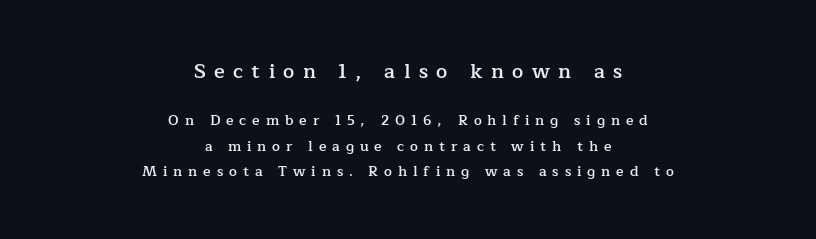
{"italic": "no", "bold": "semi", "underline": "no", "align": "center", "line_spacing_ratio": 1.84, "letter_spacing": "wide", "letter_spacing_em": 0.42, "larger_block": "first", "size_ratio": 1.43, "glyph_px": 20}
